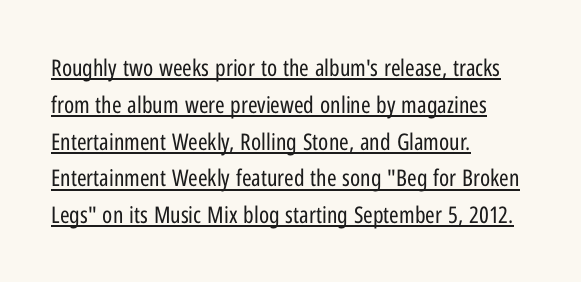
Q: Is the text bold? A: No.
Q: Is the text italic (slanted)? A: No, it is upright.
Q: Is the text underlined? A: Yes.
Q: How is the paragraph aligned? A: Left-aligned.
Q: Is the spacing between letters normal or unusually wide? A: Normal.
Q: Is the spacing between lines tight, normal or loose? A: Normal.
